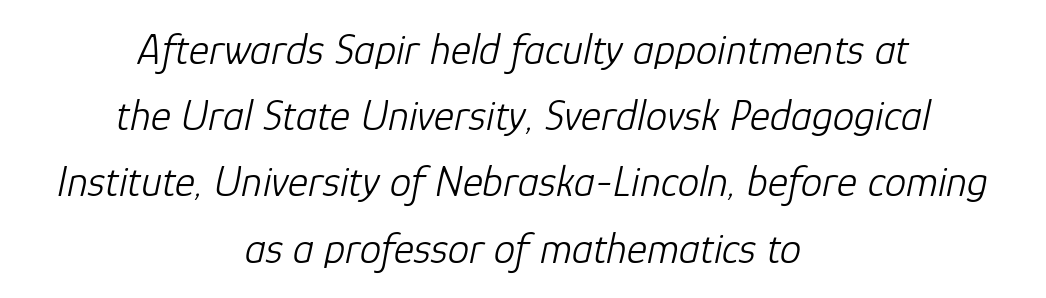
Q: Is the text bold? A: No.
Q: Is the text italic (slanted)? A: Yes, it leans right by about 12 degrees.
Q: Is the text underlined? A: No.
Q: How is the paragraph aligned? A: Centered.
Q: Is the spacing between letters normal or unusually wide? A: Normal.
Q: Is the spacing between lines tight, normal or loose? A: Normal.
Q: Width (condensed, normal, or wide)? A: Normal.
Q: Stroke contrast? A: Low.
Q: x-height? A: Medium.
Q: Monospaced? A: No.
